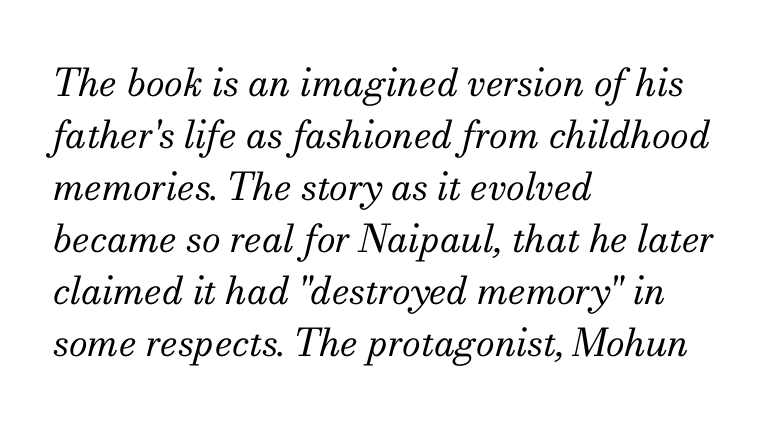
The image shows 38 px regular-weight serif type, italic (leaning right); set left-aligned, normal line spacing (1.37x), normal letter spacing, not underlined; medium stroke contrast and a small x-height.
